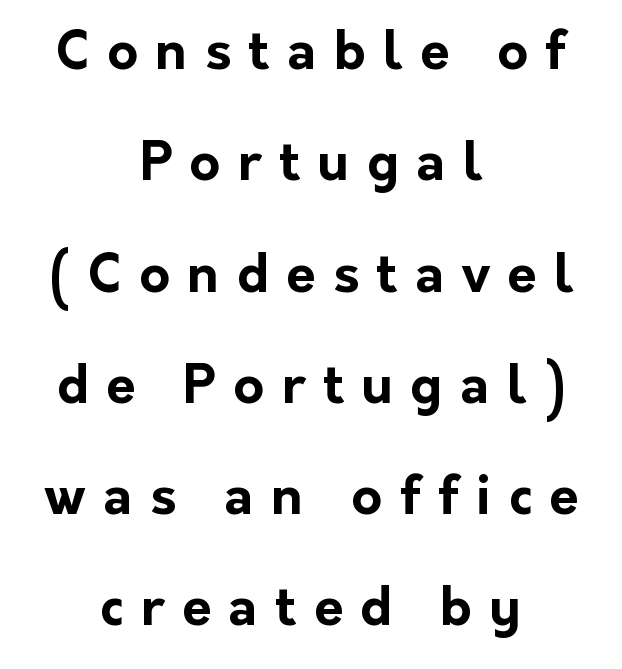
{"serif": "no", "italic": "no", "bold": "yes", "weight": "bold", "width": "normal", "stroke_contrast": "low", "x_height": "medium", "monospaced": "no", "underline": "no", "align": "center", "line_spacing": "loose", "line_spacing_ratio": 2.1, "letter_spacing": "wide", "letter_spacing_em": 0.33, "glyph_px": 53}
